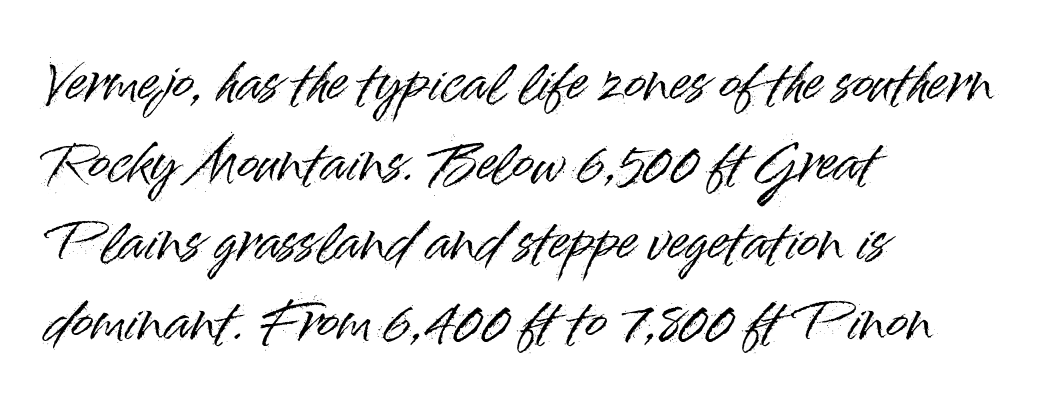
{"serif": "no", "width": "normal", "stroke_contrast": "high", "x_height": "small", "monospaced": "no", "underline": "no", "align": "left", "line_spacing": "normal", "line_spacing_ratio": 1.56, "letter_spacing": "normal", "letter_spacing_em": 0.0, "glyph_px": 51}
